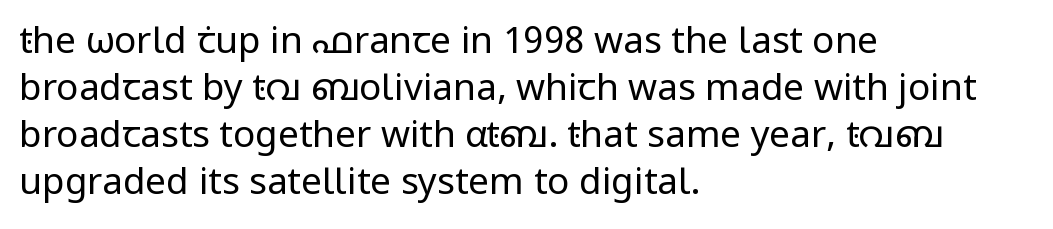
{"serif": "no", "italic": "no", "bold": "no", "weight": "regular", "width": "normal", "stroke_contrast": "low", "x_height": "medium", "monospaced": "no", "underline": "no", "align": "left", "line_spacing": "normal", "line_spacing_ratio": 1.27, "letter_spacing": "normal", "letter_spacing_em": 0.0, "glyph_px": 37}
